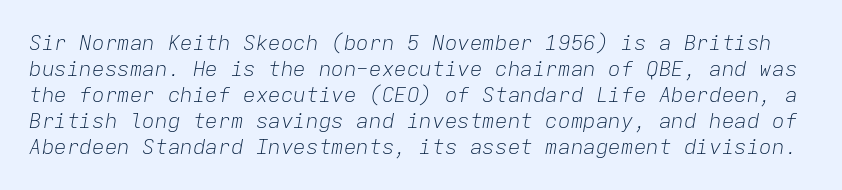
Q: Is the text bold? A: No.
Q: Is the text italic (slanted)? A: Yes, it leans right by about 9 degrees.
Q: Is the text underlined? A: No.
Q: Is the spacing between letters normal or unusually wide? A: Normal.
